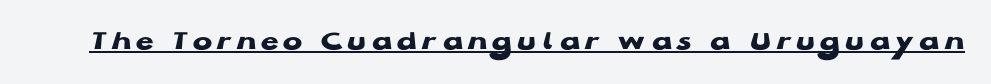
Designer's note — italics off, roman on. Character widths vary here, with narrow letters taking less room than wide ones. To sum up the face: it is a sans, with no serifs. These characters rest on top of a visible drawn line. Set as a true bold cut, around the 700 mark.
